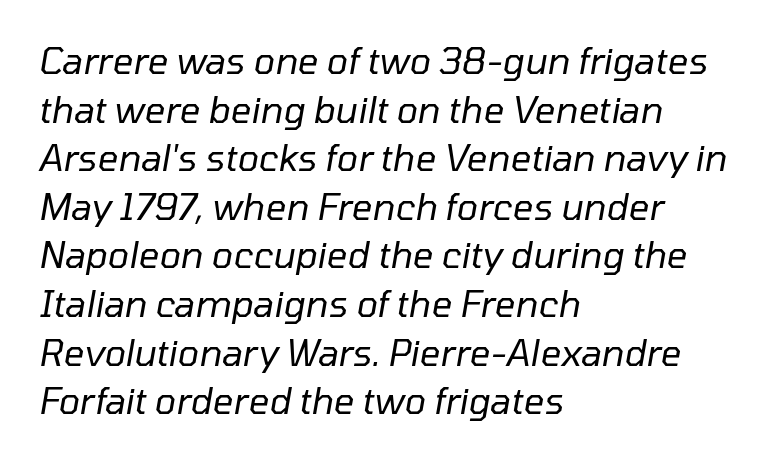
You could not count columns in this text — the font is proportionally spaced. The typesetting does not lean heavy: it is not bold. Default kerning and tracking; the words read as compact shapes. The face used here has a pronounced slope to its letters. Descenders are the only things crossing below the line. Is the block centered? No — it sits flush against the left margin.
